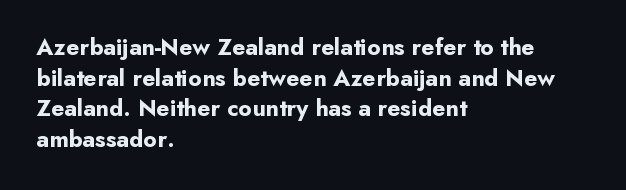
{"italic": "no", "bold": "yes", "underline": "no", "align": "left", "line_spacing": "normal", "line_spacing_ratio": 1.28, "letter_spacing": "normal", "letter_spacing_em": 0.0, "glyph_px": 24}
